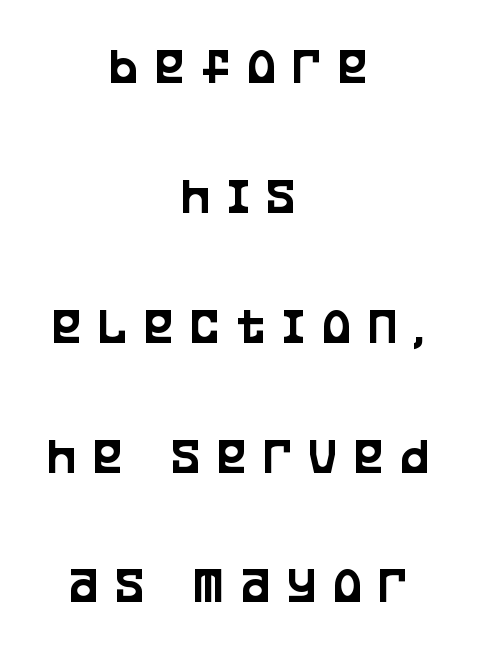
Here the glyphs are tracked loosely, breaking word shapes into spaced letters. Character widths vary here, with narrow letters taking less room than wide ones. These lines are composed in type without serifs. The letters stand straight up with perfectly vertical stems.
